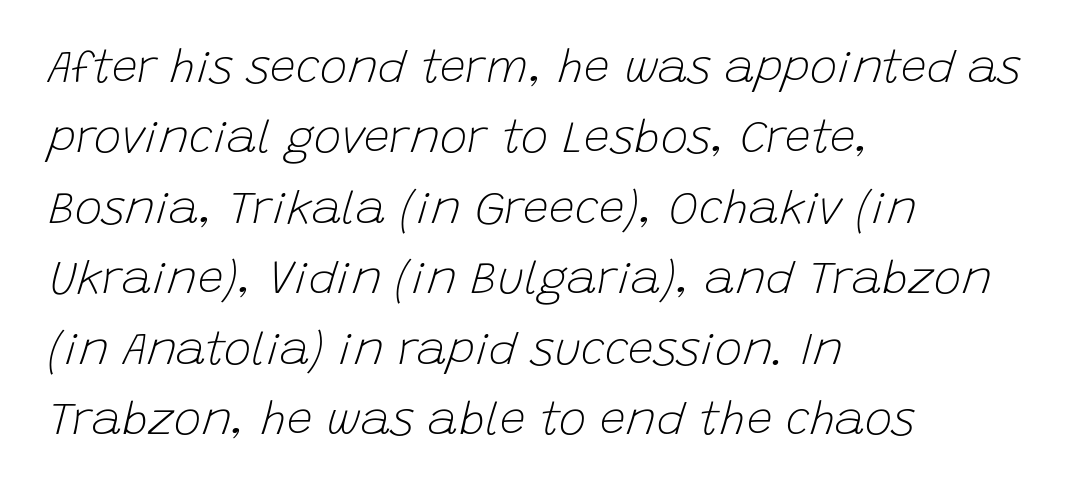
Q: Is the text bold? A: No.
Q: Is the text italic (slanted)? A: Yes, it leans right by about 15 degrees.
Q: Is the text underlined? A: No.
Q: How is the paragraph aligned? A: Left-aligned.
Q: Is the spacing between letters normal or unusually wide? A: Normal.
Q: Is the spacing between lines tight, normal or loose? A: Normal.
Q: Width (condensed, normal, or wide)? A: Normal.
Q: Stroke contrast? A: Low.
Q: x-height? A: Large.
Q: Monospaced? A: No.
